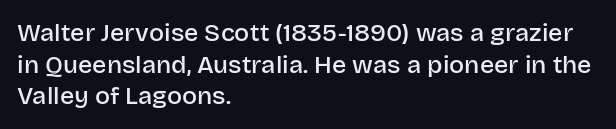
Q: Is the text bold? A: Semi-bold.
Q: Is the text italic (slanted)? A: No, it is upright.
Q: Is the text underlined? A: No.
Q: How is the paragraph aligned? A: Left-aligned.
Q: Is the spacing between letters normal or unusually wide? A: Normal.
Q: Is the spacing between lines tight, normal or loose? A: Normal.
